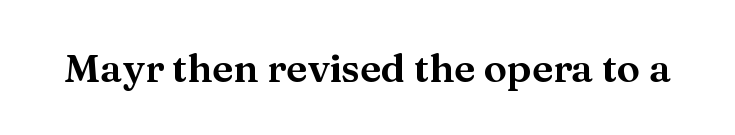
Q: Is the text italic (slanted)? A: No, it is upright.
Q: Is the typeface a serif or a sans-serif typeface? A: Serif.
Q: Is the text underlined? A: No.
Q: Is the spacing between letters normal or unusually wide? A: Normal.
Q: Width (condensed, normal, or wide)? A: Wide.
Q: Stroke contrast? A: Medium.
Q: x-height? A: Medium.
Q: Monospaced? A: No.
